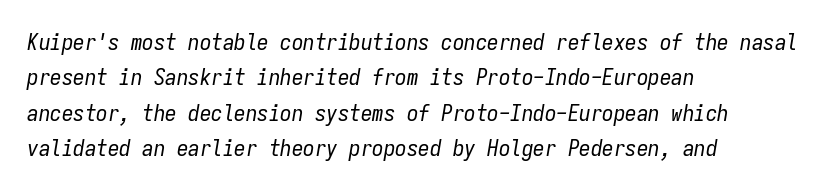
{"italic": "yes", "lean": "right", "slant_degrees": 9, "bold": "no", "underline": "no", "align": "left", "line_spacing": "normal", "line_spacing_ratio": 1.54, "letter_spacing": "normal", "letter_spacing_em": 0.0, "glyph_px": 23}
